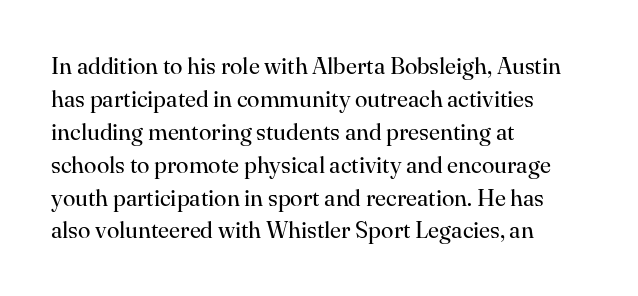
{"italic": "no", "bold": "no", "underline": "no", "align": "left", "line_spacing": "normal", "line_spacing_ratio": 1.43, "letter_spacing": "normal", "letter_spacing_em": 0.0, "glyph_px": 23}
